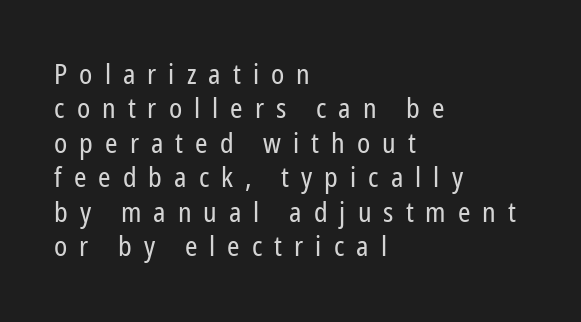
Decoration check: the copy has no underline. Is the block centered? No — it sits flush against the left margin. Is the stroke heavy? The answer is a plain regular-or-lighter. Note the varied advance widths — an 'i' is clearly narrower than an 'm'. The rendering shows plain stroke endings on the letterforms — a sans-serif design. The specimen reads as upright at a glance.
